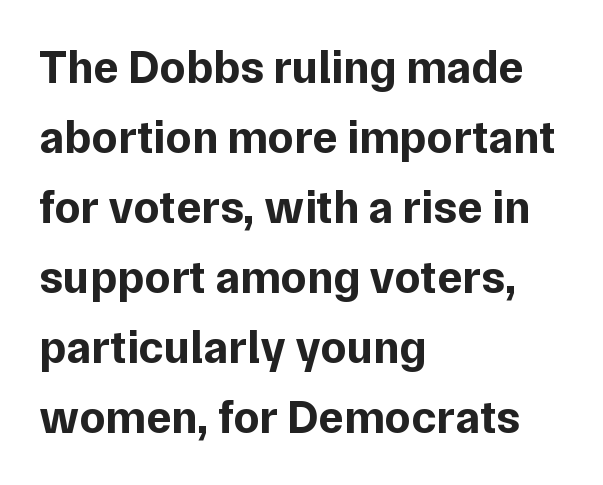
Q: Is the text bold? A: Yes.
Q: Is the text italic (slanted)? A: No, it is upright.
Q: Is the typeface a serif or a sans-serif typeface? A: Sans-serif.
Q: Is the text underlined? A: No.
Q: How is the paragraph aligned? A: Left-aligned.
Q: Is the spacing between letters normal or unusually wide? A: Normal.
Q: Is the spacing between lines tight, normal or loose? A: Normal.
Q: Width (condensed, normal, or wide)? A: Normal.
Q: Stroke contrast? A: Low.
Q: x-height? A: Medium.
Q: Monospaced? A: No.
